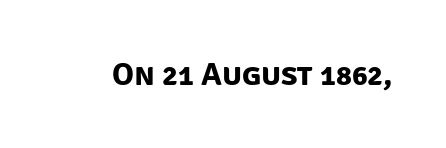
{"serif": "no", "bold": "yes", "weight": "bold", "width": "normal", "stroke_contrast": "low", "x_height": "large", "monospaced": "no", "underline": "no", "letter_spacing": "normal", "letter_spacing_em": 0.0, "glyph_px": 33}
